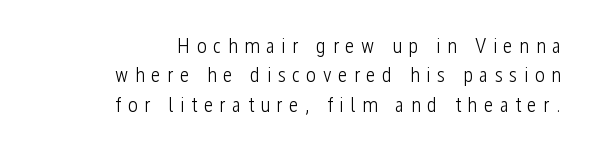
Every character sits straight up, as roman type does. This block has exactly the height ordinary leading produces. Does extra space separate the letters? Yes, quite a lot of it. The typesetting does not lean heavy: it is not bold. The zone under the glyphs is completely vacant. Does the copy run flush right? Yes — the right margin is perfectly even.
